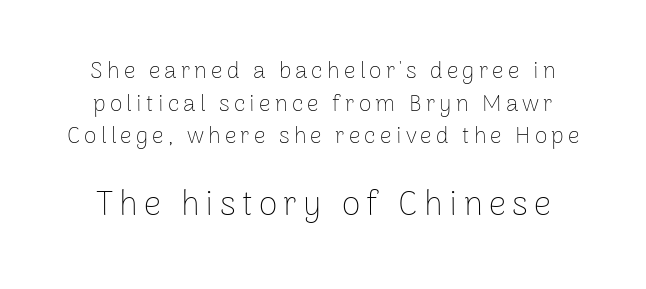
{"serif": "no", "italic": "no", "bold": "no", "weight": "thin", "width": "normal", "stroke_contrast": "low", "x_height": "medium", "monospaced": "no", "underline": "no", "line_spacing": "normal", "line_spacing_ratio": 1.42, "larger_block": "second", "size_ratio": 1.48, "glyph_px": 34}
